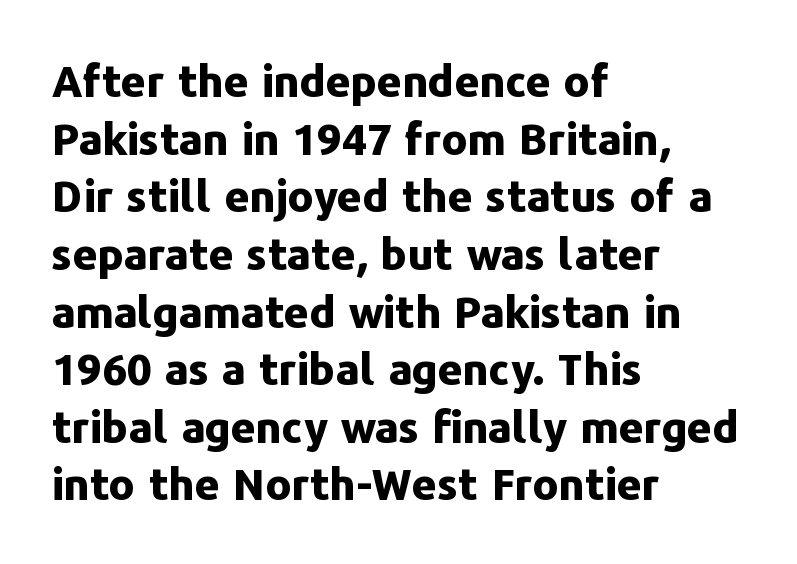
Q: Is the text bold? A: Yes.
Q: Is the text italic (slanted)? A: No, it is upright.
Q: Is the typeface a serif or a sans-serif typeface? A: Sans-serif.
Q: Is the text underlined? A: No.
Q: How is the paragraph aligned? A: Left-aligned.
Q: Is the spacing between letters normal or unusually wide? A: Normal.
Q: Is the spacing between lines tight, normal or loose? A: Normal.
Q: Width (condensed, normal, or wide)? A: Normal.
Q: Stroke contrast? A: Low.
Q: x-height? A: Medium.
Q: Monospaced? A: No.
